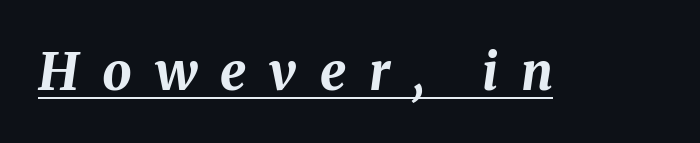
Glance below the letters and you will spot a drawn line. On the weight axis this lands at bold, roughly 700. You could only call the tracking loose — the letters float apart. You could not count columns in this text — the font is proportionally spaced. This sample uses an oblique cut, with every glyph tilted off the vertical.
